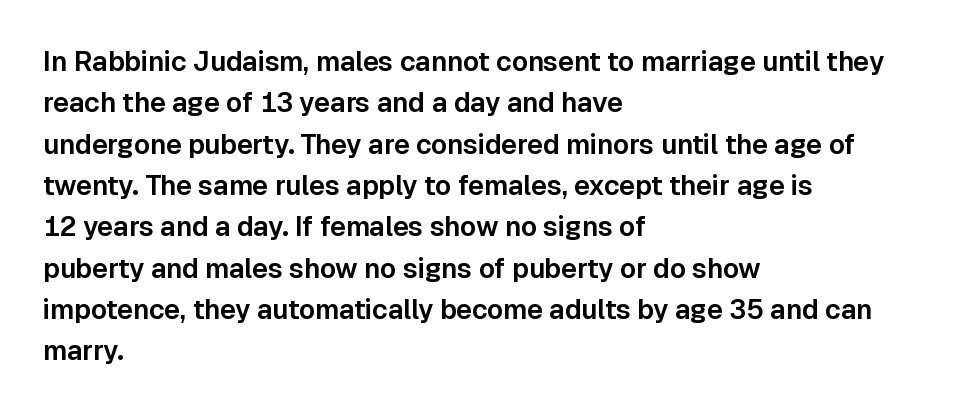
Q: Is the text italic (slanted)? A: No, it is upright.
Q: Is the text underlined? A: No.
Q: How is the paragraph aligned? A: Left-aligned.
Q: Is the spacing between letters normal or unusually wide? A: Normal.
Q: Is the spacing between lines tight, normal or loose? A: Normal.
